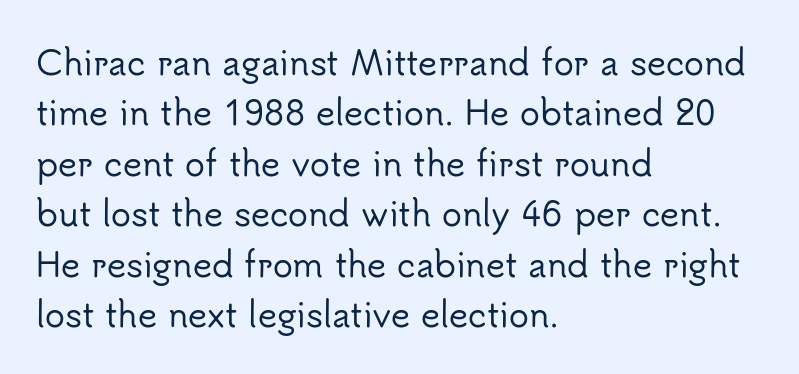
The image shows 33 px sans-serif type, upright; set left-aligned, normal line spacing (1.53x), normal letter spacing, not underlined; low stroke contrast and a small x-height.
